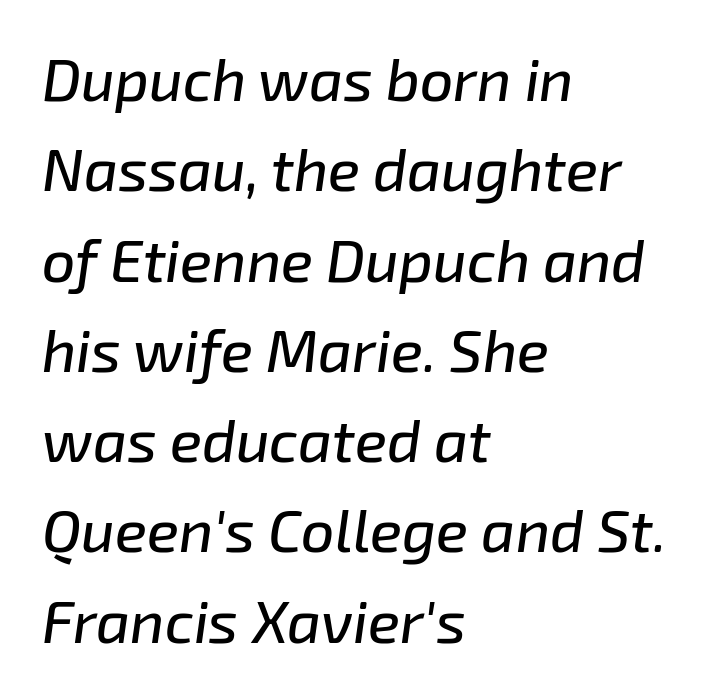
{"italic": "yes", "lean": "right", "slant_degrees": 8, "width": "normal", "stroke_contrast": "low", "x_height": "medium", "monospaced": "no", "underline": "no", "align": "left", "line_spacing": "normal", "line_spacing_ratio": 1.53, "letter_spacing": "normal", "letter_spacing_em": 0.0, "glyph_px": 59}
